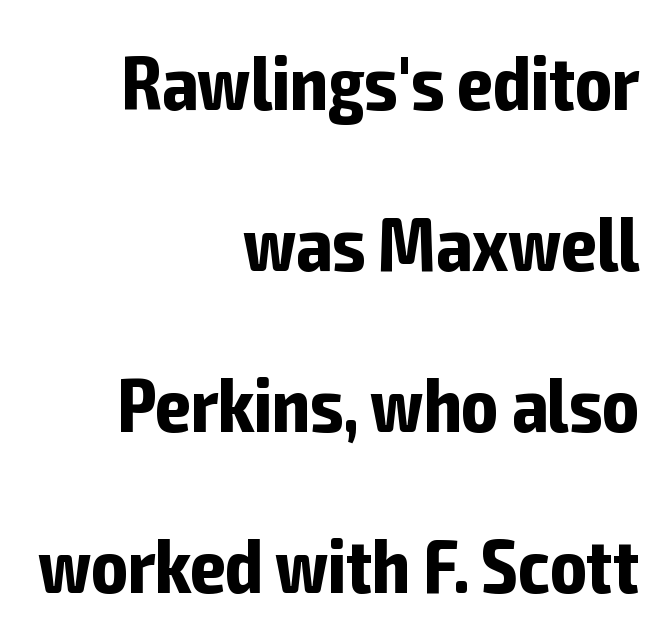
The image shows 76 px bold, condensed sans-serif type, upright; set right-aligned, loose line spacing (2.12x), normal letter spacing, not underlined; low stroke contrast and a medium x-height.
